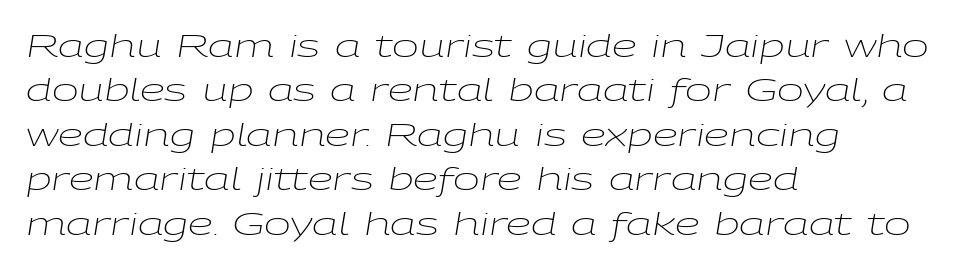
The image shows 32 px light, wide type, italic (leaning right); set left-aligned, normal line spacing (1.39x), normal letter spacing, not underlined; low stroke contrast and a medium x-height.
